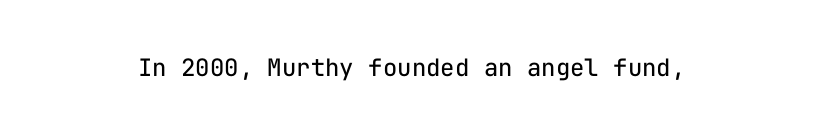
Only glyphs here, with clear space below each row. Notice how the stems are strictly vertical — no italics here. Between one letter and the next there's only the usual sliver of space. Is this a heavy cut? Hardly; it is regular or lighter.
